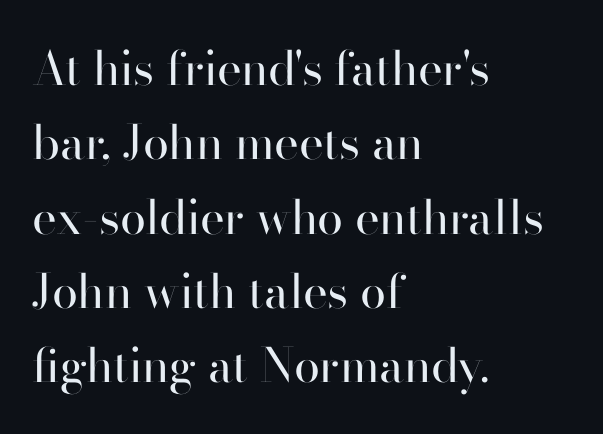
{"serif": "no", "italic": "no", "bold": "no", "weight": "regular", "width": "normal", "stroke_contrast": "high", "x_height": "small", "monospaced": "no", "underline": "no", "align": "left", "line_spacing": "normal", "line_spacing_ratio": 1.58, "letter_spacing": "normal", "letter_spacing_em": 0.0, "glyph_px": 47}
